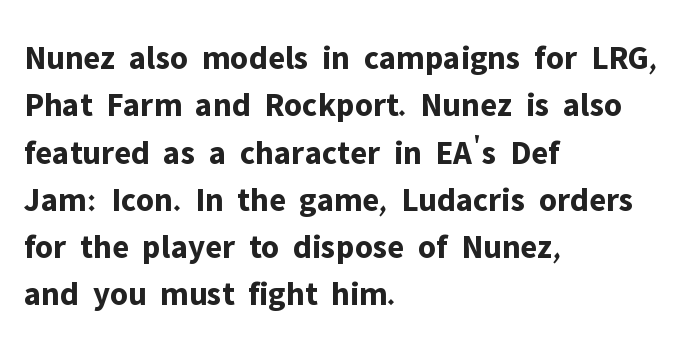
{"serif": "no", "italic": "no", "bold": "yes", "weight": "bold", "width": "normal", "stroke_contrast": "low", "x_height": "medium", "monospaced": "no", "underline": "no", "align": "left", "line_spacing": "normal", "line_spacing_ratio": 1.39, "letter_spacing": "normal", "letter_spacing_em": 0.0, "glyph_px": 34}
